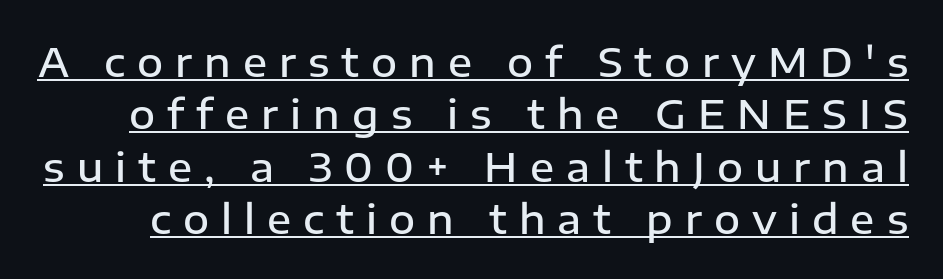
{"serif": "no", "italic": "no", "bold": "semi", "weight": "semibold", "width": "normal", "stroke_contrast": "low", "x_height": "medium", "monospaced": "no", "underline": "yes", "line_spacing": "normal", "line_spacing_ratio": 1.31, "letter_spacing": "wide", "letter_spacing_em": 0.3, "glyph_px": 40}
